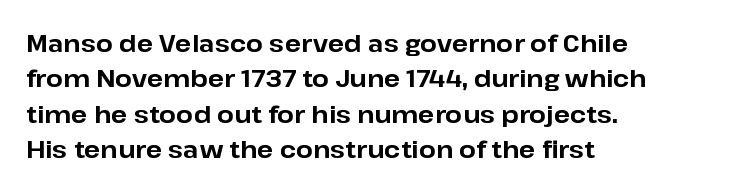
The image shows 24 px bold type, upright; set left-aligned, normal line spacing (1.47x), normal letter spacing, not underlined.
